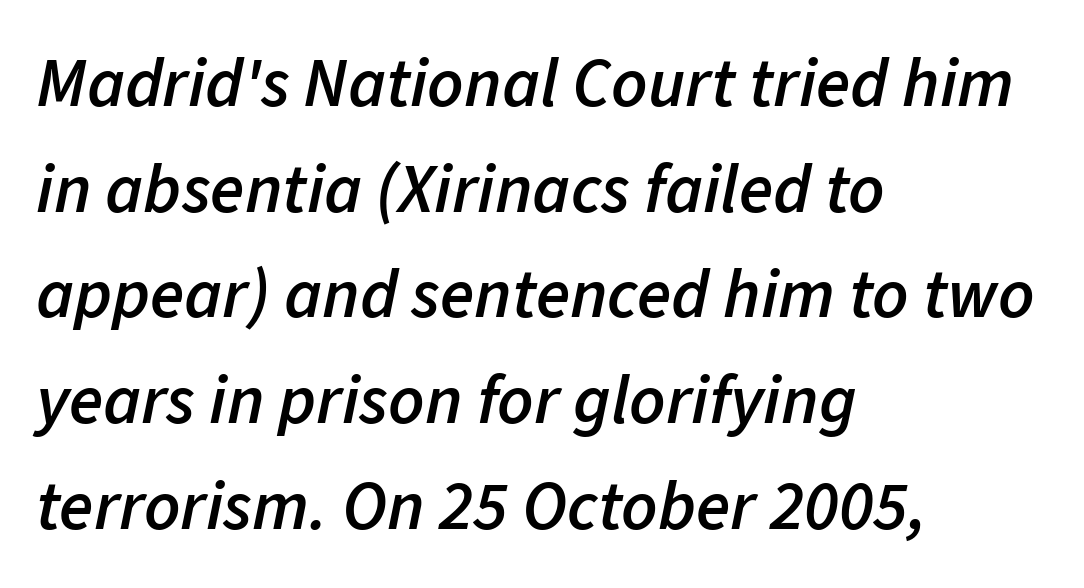
Q: Is the text bold? A: Semi-bold.
Q: Is the text italic (slanted)? A: Yes, it leans right by about 11 degrees.
Q: Is the text underlined? A: No.
Q: How is the paragraph aligned? A: Left-aligned.
Q: Is the spacing between letters normal or unusually wide? A: Normal.
Q: Is the spacing between lines tight, normal or loose? A: Normal.
Q: Width (condensed, normal, or wide)? A: Normal.
Q: Stroke contrast? A: Low.
Q: x-height? A: Medium.
Q: Monospaced? A: No.
